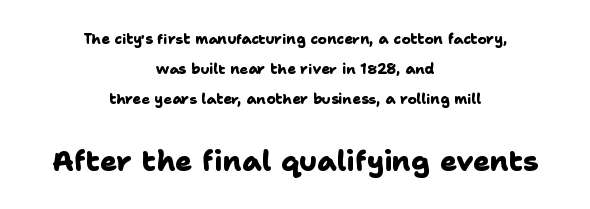
The characters display no serif detailing; their extremities are plain. Alignment: centered. The line texture is even and compact thanks to regular tracking. On the weight axis this lands at bold, roughly 700. The passage shown is typed in a proportional face where columns would drift. The following chunk of copy outweighs the initial chunk in type size.
